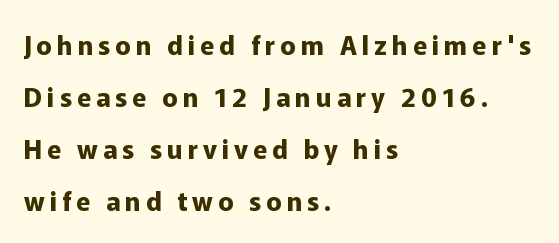
The image shows 26 px bold type, upright; set left-aligned, loose line spacing (2.0x), not underlined.
